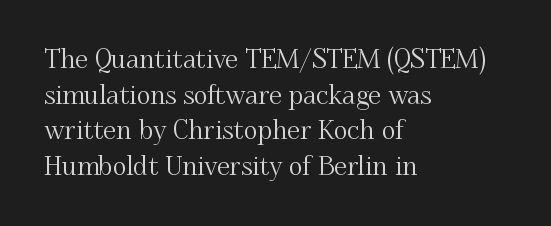
The image shows 26 px text type, upright; set left-aligned, normal line spacing (1.37x), normal letter spacing, not underlined.
